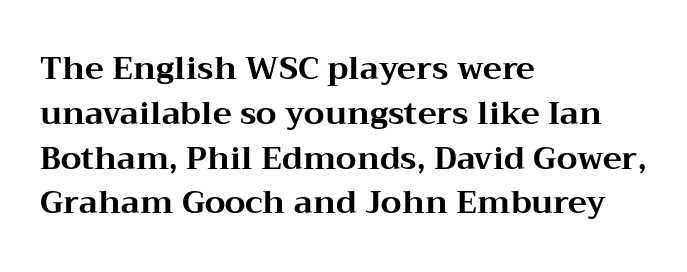
The image shows 32 px bold, wide serif type, upright; set left-aligned, normal line spacing (1.4x), normal letter spacing, not underlined; medium stroke contrast and a medium x-height.
